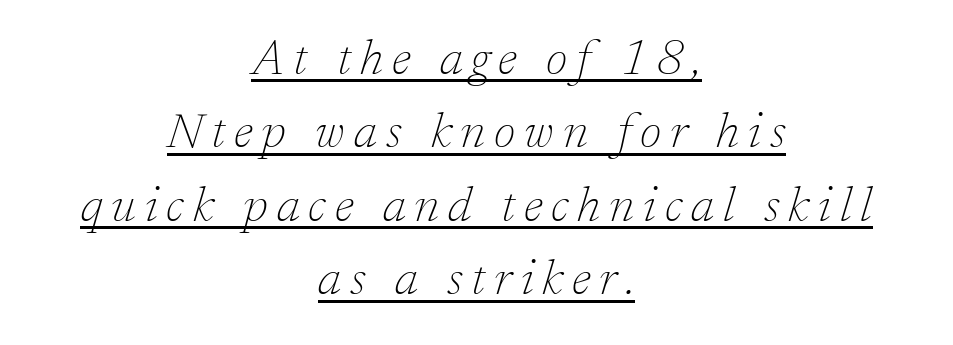
The image shows 49 px thin serif type, italic (leaning right); set centered, normal line spacing (1.5x), underlined; low stroke contrast and a medium x-height.
